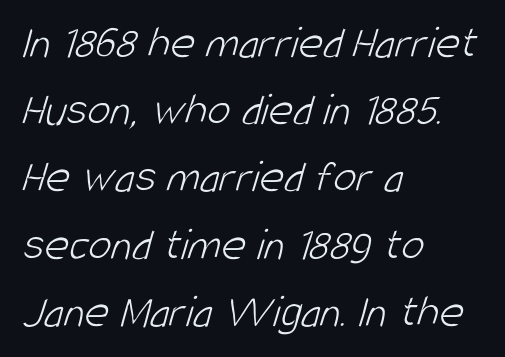
{"serif": "no", "bold": "no", "weight": "light", "width": "condensed", "stroke_contrast": "low", "x_height": "large", "monospaced": "no", "underline": "no", "align": "left", "line_spacing": "normal", "line_spacing_ratio": 1.43, "letter_spacing": "normal", "letter_spacing_em": 0.0, "glyph_px": 47}
